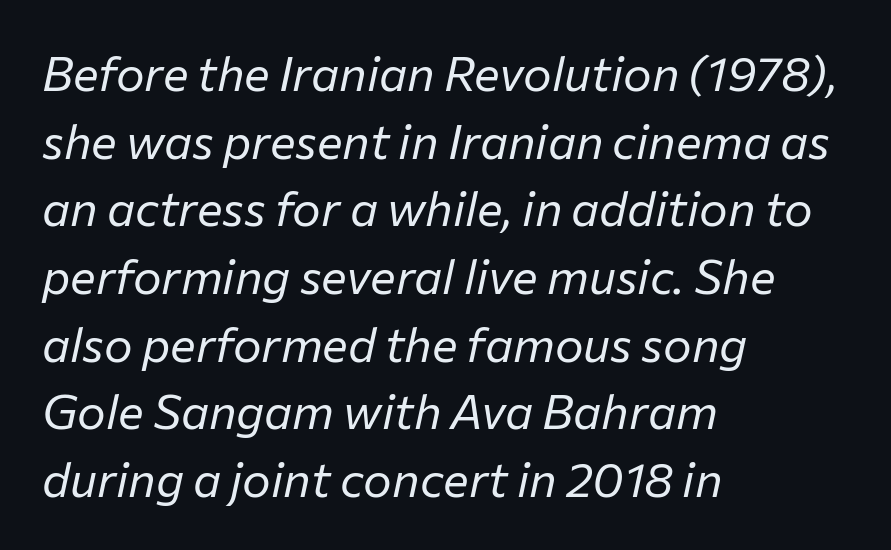
{"italic": "yes", "lean": "right", "slant_degrees": 12, "bold": "no", "weight": "regular", "width": "normal", "stroke_contrast": "low", "x_height": "medium", "monospaced": "no", "underline": "no", "align": "left", "line_spacing": "normal", "line_spacing_ratio": 1.41, "letter_spacing": "normal", "letter_spacing_em": 0.0, "glyph_px": 48}
